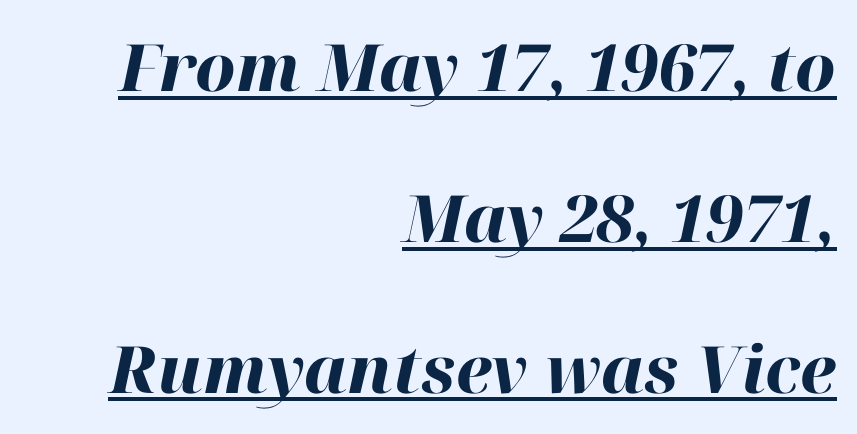
Beneath each row of characters lies a ruled line. Honestly, the letter spacing is just normal — you wouldn't notice it. Heavy-handed strokes throughout: this text is bold. Leading is clearly above the norm, producing a sparse column.
